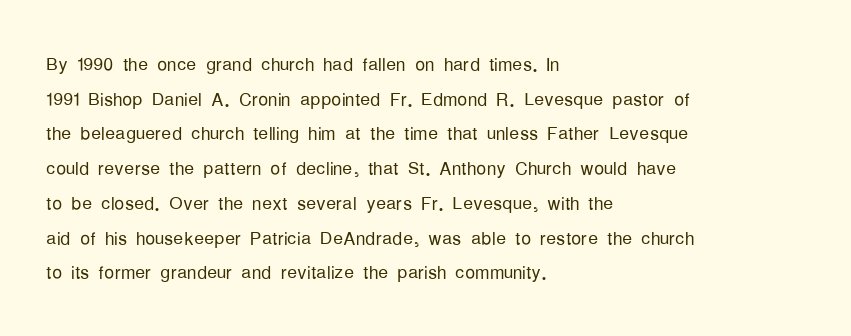
{"italic": "no", "bold": "no", "underline": "no", "align": "left", "line_spacing": "normal", "line_spacing_ratio": 1.39, "letter_spacing": "normal", "letter_spacing_em": 0.0, "glyph_px": 25}
